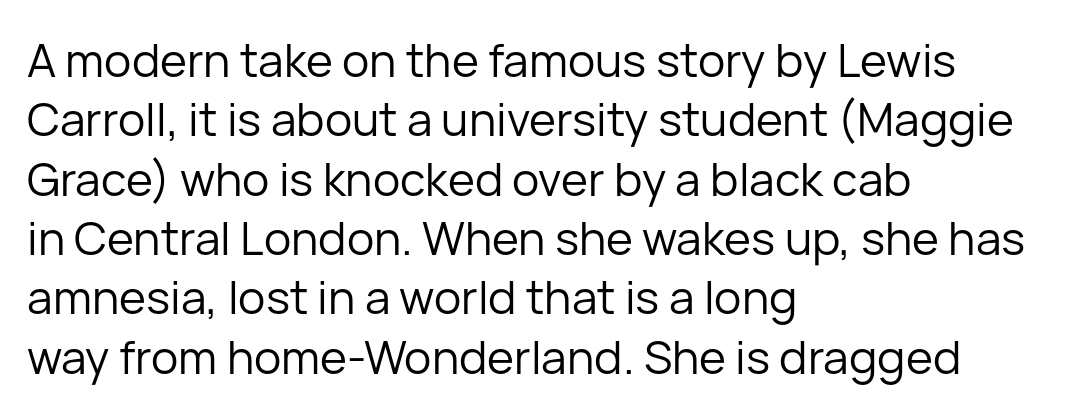
Q: Is the text bold? A: No.
Q: Is the text italic (slanted)? A: No, it is upright.
Q: Is the typeface a serif or a sans-serif typeface? A: Sans-serif.
Q: Is the text underlined? A: No.
Q: How is the paragraph aligned? A: Left-aligned.
Q: Is the spacing between letters normal or unusually wide? A: Normal.
Q: Is the spacing between lines tight, normal or loose? A: Normal.
Q: Width (condensed, normal, or wide)? A: Normal.
Q: Stroke contrast? A: Low.
Q: x-height? A: Medium.
Q: Monospaced? A: No.
